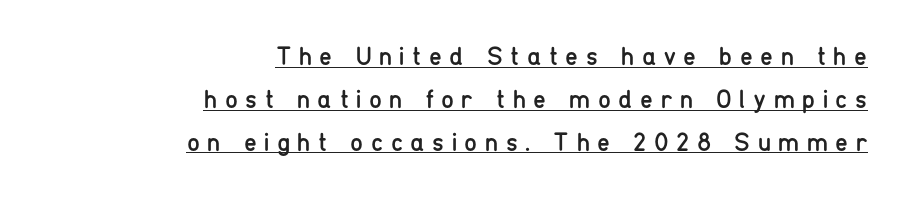
The image shows 26 px text type, upright; set right-aligned, normal line spacing (1.65x), unusually wide letter spacing (+0.29 em), underlined.
